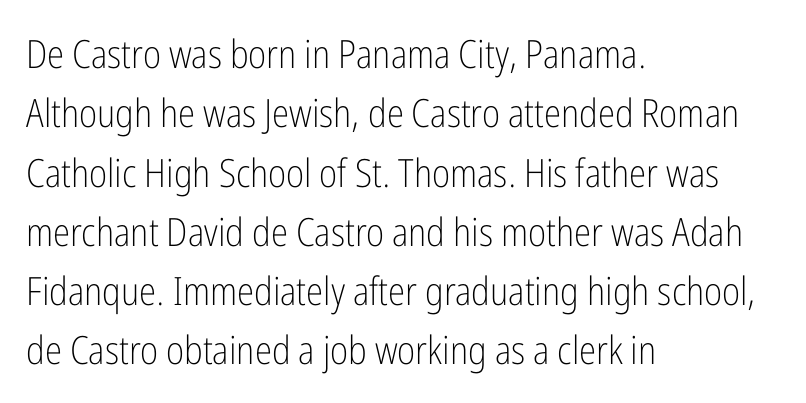
{"serif": "no", "italic": "no", "bold": "no", "weight": "light", "width": "condensed", "stroke_contrast": "low", "x_height": "medium", "monospaced": "no", "underline": "no", "align": "left", "line_spacing": "normal", "line_spacing_ratio": 1.52, "letter_spacing": "normal", "letter_spacing_em": 0.0, "glyph_px": 39}
